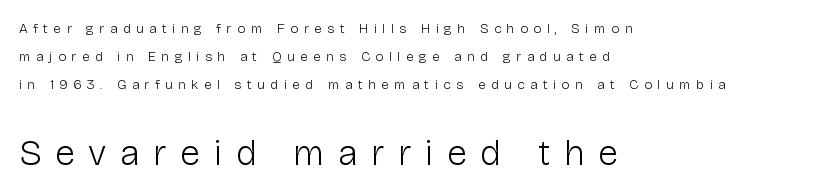
Vertical strokes here are truly vertical. Varying glyph widths throughout — classic text-font behaviour. Beneath every word, the page is bare. This sample trades compactness for vertical openness between lines. Visually the block forms a straight wall on the left and a jagged coastline on the right. Character size in the trailing block exceeds that of the leading block.
